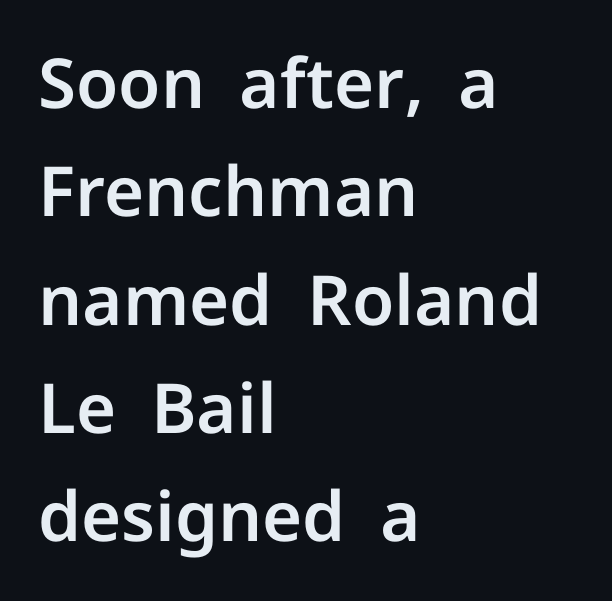
The image shows 69 px sans-serif type, upright; set left-aligned, normal line spacing (1.57x), normal letter spacing, not underlined; low stroke contrast and a medium x-height.
